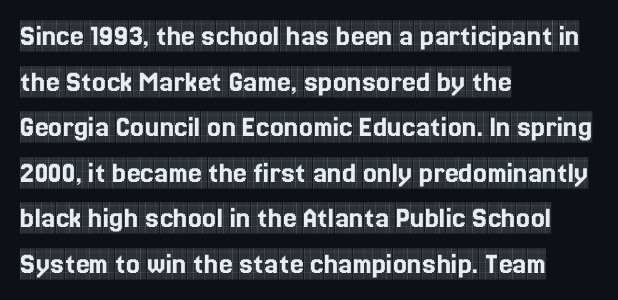
This rendering features lettering with no underline. Each letter's strokes conclude with small projecting serifs. The space between consecutive lines is moderate. Inter-character spacing is left at the font's built-in metrics. One-word summary of the alignment: left.
